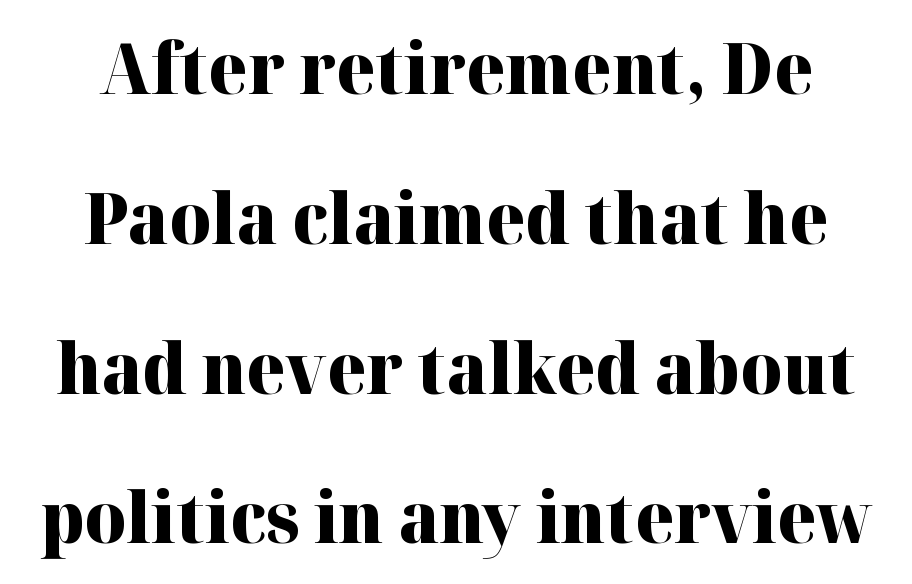
The image shows 70 px heavy serif type, upright; set loose line spacing (2.14x), normal letter spacing, not underlined; high stroke contrast and a medium x-height.
